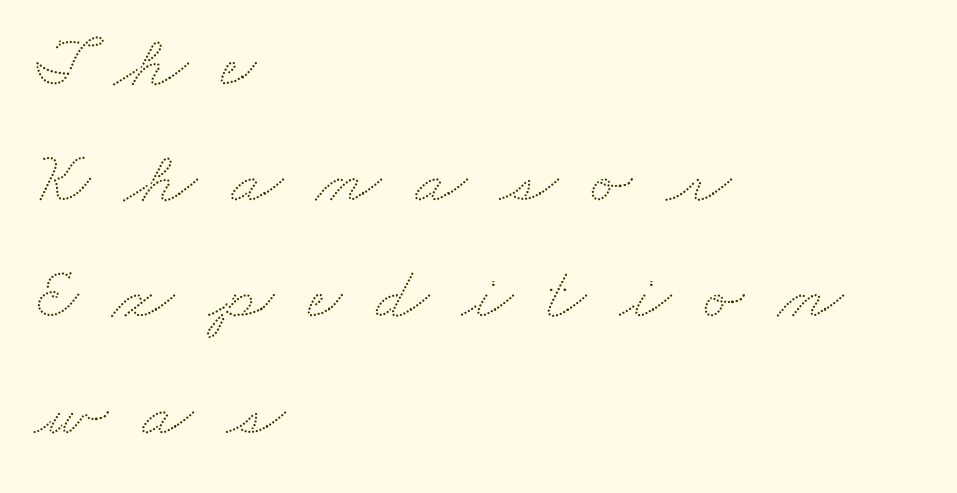
Q: Is the text underlined? A: No.
Q: How is the paragraph aligned? A: Left-aligned.
Q: Is the spacing between letters normal or unusually wide? A: Unusually wide.
Q: Is the spacing between lines tight, normal or loose? A: Normal.
Q: Width (condensed, normal, or wide)? A: Wide.
Q: Stroke contrast? A: Low.
Q: x-height? A: Small.
Q: Monospaced? A: No.
